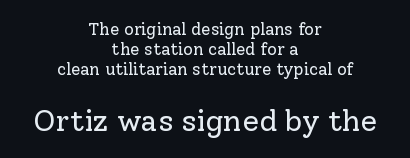
{"serif": "yes", "italic": "no", "bold": "no", "weight": "regular", "width": "normal", "stroke_contrast": "low", "x_height": "medium", "monospaced": "no", "underline": "no", "align": "center", "line_spacing_ratio": 1.18, "letter_spacing": "normal", "letter_spacing_em": 0.0, "larger_block": "second", "size_ratio": 1.76, "glyph_px": 30}
